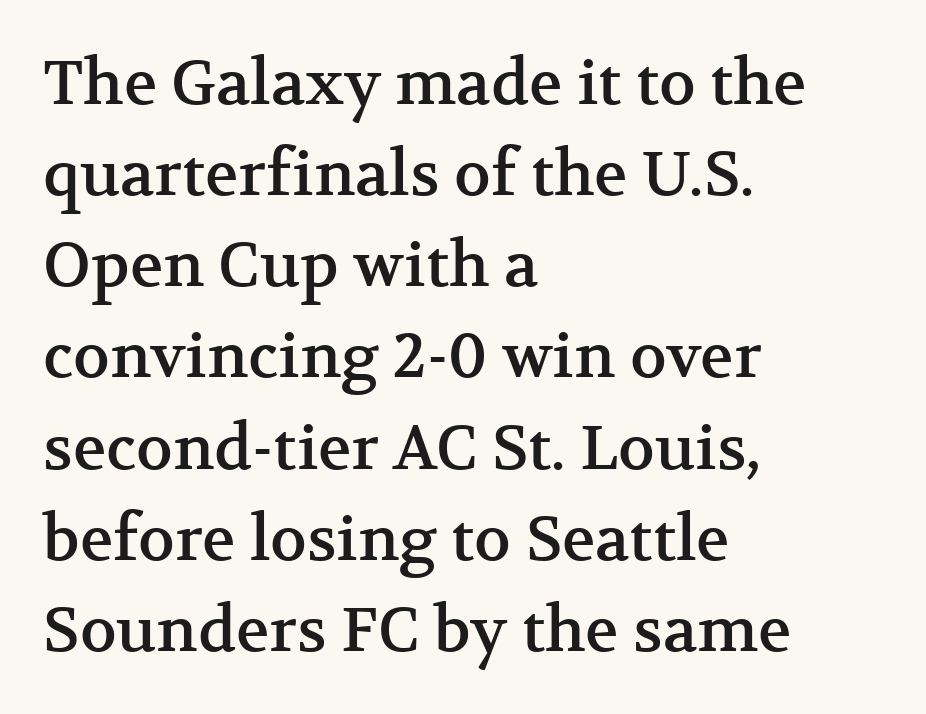
The image shows 62 px serif type, upright; set left-aligned, normal line spacing (1.47x), normal letter spacing, not underlined; medium stroke contrast and a medium x-height.
